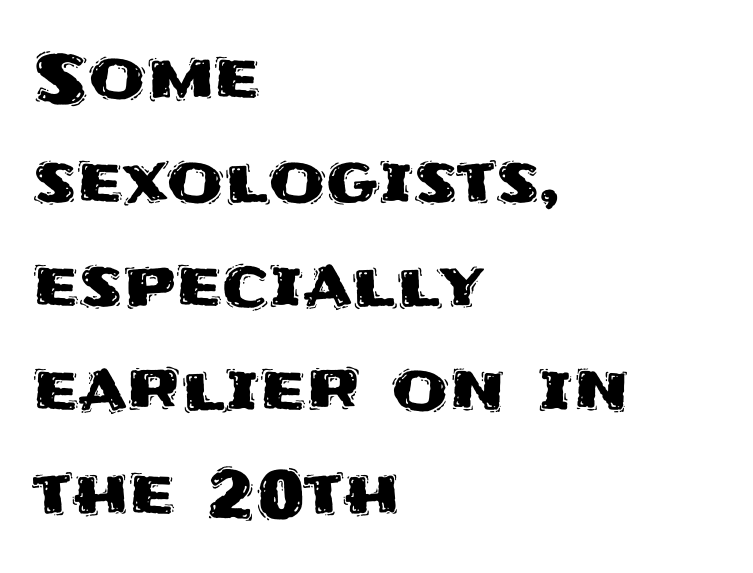
Letterform terminals end flat and unadorned throughout the passage. A student would call this left alignment; a typographer would say flush left, rag right. Posture: straight, roman, zero tilt. Default kerning and tracking; the words read as compact shapes.
